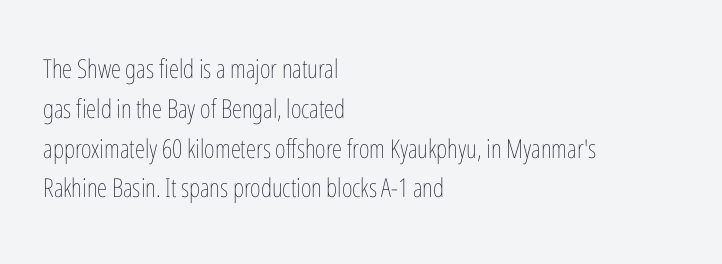
The image shows 26 px text type, upright; set left-aligned, normal line spacing (1.53x), normal letter spacing, not underlined.
